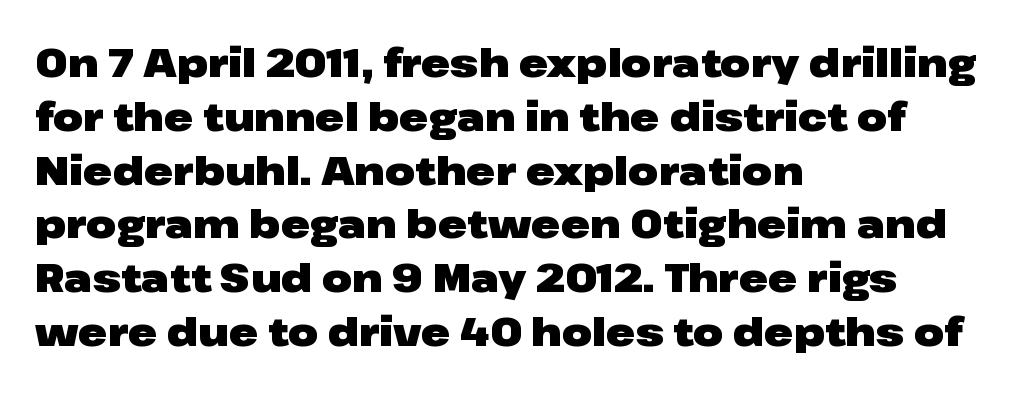
The characters display no serif detailing; their extremities are plain. Nobody drew a line under any word here. Students, note that the glyphs here touch the page at normal intervals. Do the characters align in a grid? No, the font is proportional.
